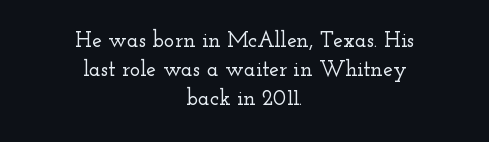
The image shows 22 px text type, upright; set centered, normal line spacing (1.32x), normal letter spacing, not underlined.
